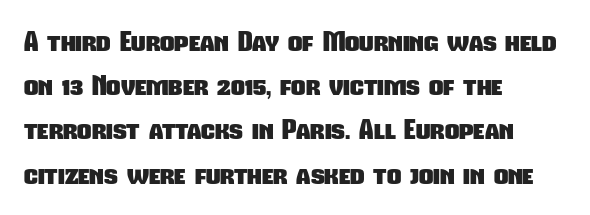
Q: Is the text bold? A: Yes.
Q: Is the typeface a serif or a sans-serif typeface? A: Sans-serif.
Q: Is the text underlined? A: No.
Q: How is the paragraph aligned? A: Left-aligned.
Q: Is the spacing between letters normal or unusually wide? A: Normal.
Q: Is the spacing between lines tight, normal or loose? A: Normal.
Q: Width (condensed, normal, or wide)? A: Condensed.
Q: Stroke contrast? A: Low.
Q: x-height? A: Medium.
Q: Monospaced? A: No.
